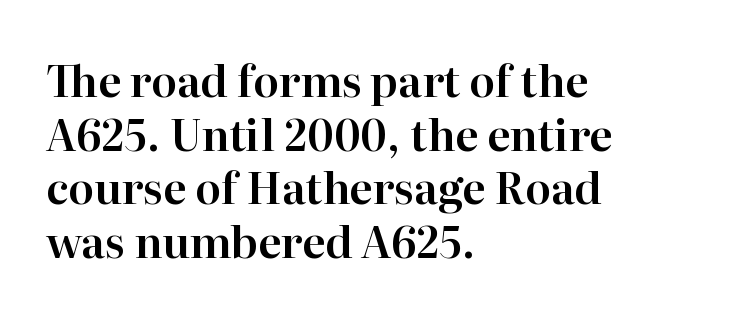
The image shows 43 px serif type, upright; set left-aligned, normal line spacing (1.25x), normal letter spacing, not underlined; high stroke contrast and a medium x-height.
